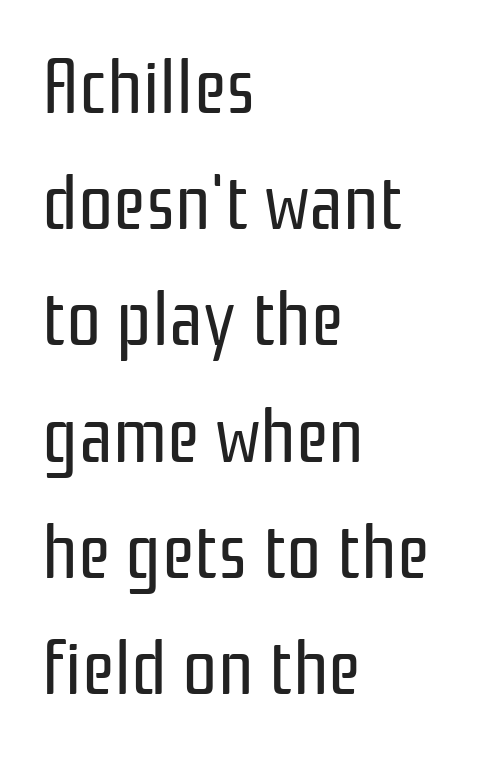
{"serif": "no", "italic": "no", "bold": "no", "weight": "regular", "width": "condensed", "stroke_contrast": "low", "x_height": "medium", "monospaced": "no", "underline": "no", "align": "left", "line_spacing": "normal", "line_spacing_ratio": 1.49, "letter_spacing": "normal", "letter_spacing_em": 0.0, "glyph_px": 78}
